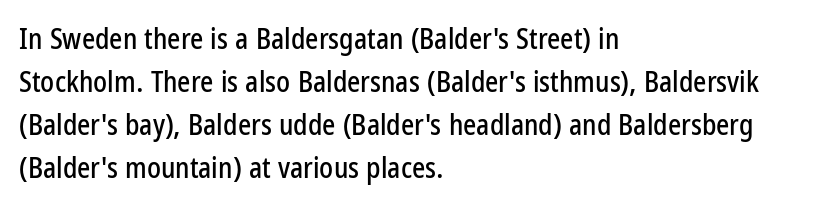
Q: Is the text italic (slanted)? A: No, it is upright.
Q: Is the typeface a serif or a sans-serif typeface? A: Sans-serif.
Q: Is the text underlined? A: No.
Q: How is the paragraph aligned? A: Left-aligned.
Q: Is the spacing between letters normal or unusually wide? A: Normal.
Q: Is the spacing between lines tight, normal or loose? A: Normal.
Q: Width (condensed, normal, or wide)? A: Condensed.
Q: Stroke contrast? A: Low.
Q: x-height? A: Medium.
Q: Monospaced? A: No.
